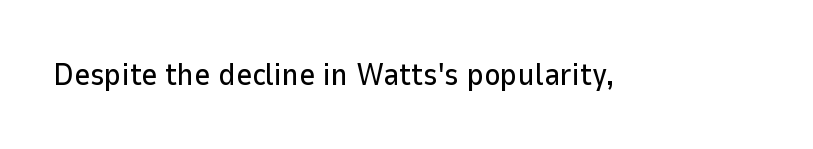
Q: Is the text italic (slanted)? A: No, it is upright.
Q: Is the typeface a serif or a sans-serif typeface? A: Sans-serif.
Q: Is the text underlined? A: No.
Q: Is the spacing between letters normal or unusually wide? A: Normal.
Q: Width (condensed, normal, or wide)? A: Normal.
Q: Stroke contrast? A: Low.
Q: x-height? A: Medium.
Q: Monospaced? A: No.
